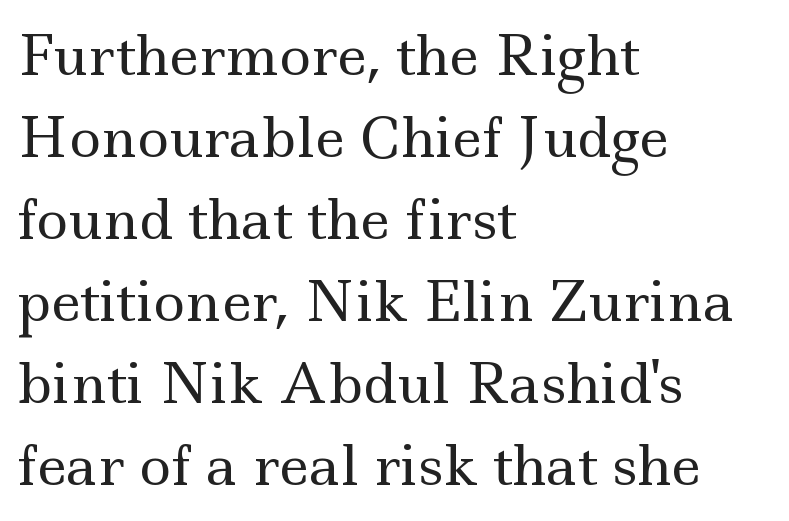
Is there any slant? The stems are plumb. The face used here is seriffed, in the tradition of book romans. The ragged edge is on the right, which tells us the setting is flush left. Stems here are at most as thick as an everyday book face. Baseline-to-baseline distance is the conventional proportion of letter height. A typesetter would call this proportional, since set widths differ per character.
